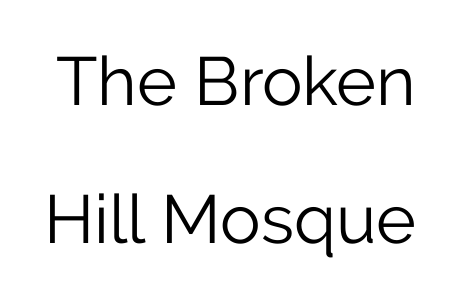
Q: Is the text bold? A: No.
Q: Is the text italic (slanted)? A: No, it is upright.
Q: Is the typeface a serif or a sans-serif typeface? A: Sans-serif.
Q: Is the text underlined? A: No.
Q: Is the spacing between letters normal or unusually wide? A: Normal.
Q: Is the spacing between lines tight, normal or loose? A: Loose.
Q: Width (condensed, normal, or wide)? A: Normal.
Q: Stroke contrast? A: Low.
Q: x-height? A: Medium.
Q: Monospaced? A: No.
